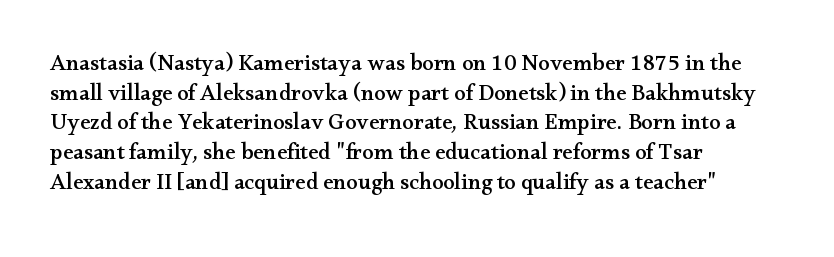
Q: Is the text italic (slanted)? A: No, it is upright.
Q: Is the text underlined? A: No.
Q: How is the paragraph aligned? A: Left-aligned.
Q: Is the spacing between letters normal or unusually wide? A: Normal.
Q: Is the spacing between lines tight, normal or loose? A: Normal.
